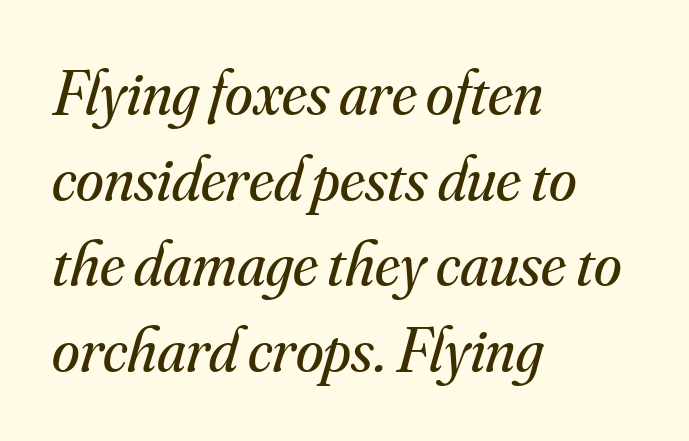
The image shows 63 px regular-weight serif type, italic (leaning right); set left-aligned, normal line spacing (1.36x), normal letter spacing, not underlined; medium stroke contrast and a small x-height.
